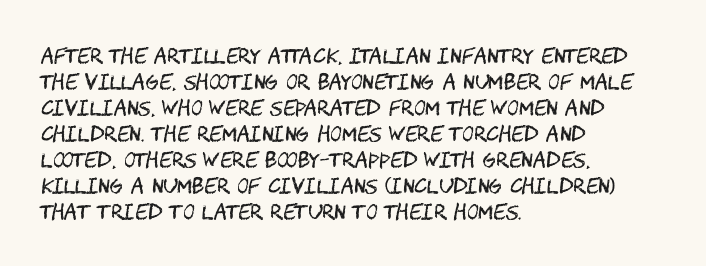
The image shows 20 px text type, upright; set left-aligned, normal line spacing (1.3x), normal letter spacing, not underlined.
